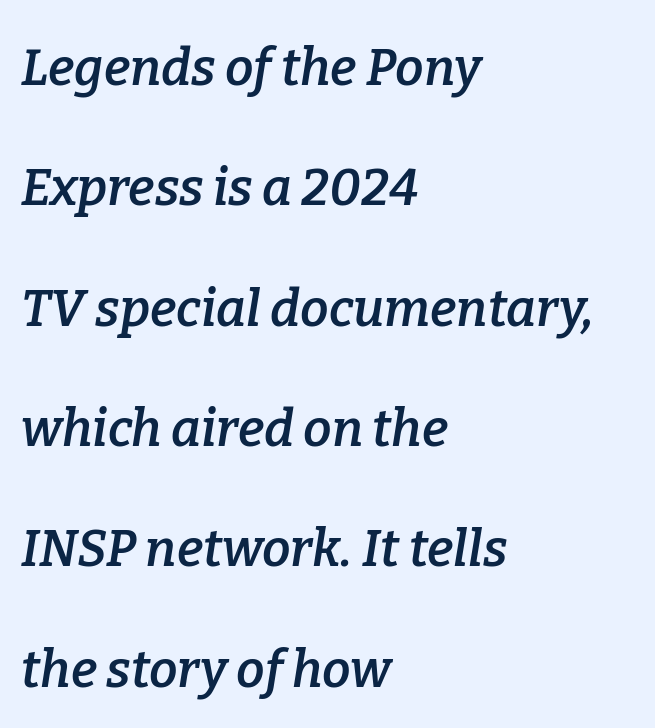
The image shows 51 px semibold serif type, italic (leaning right); set left-aligned, loose line spacing (2.36x), normal letter spacing, not underlined; low stroke contrast and a medium x-height.
